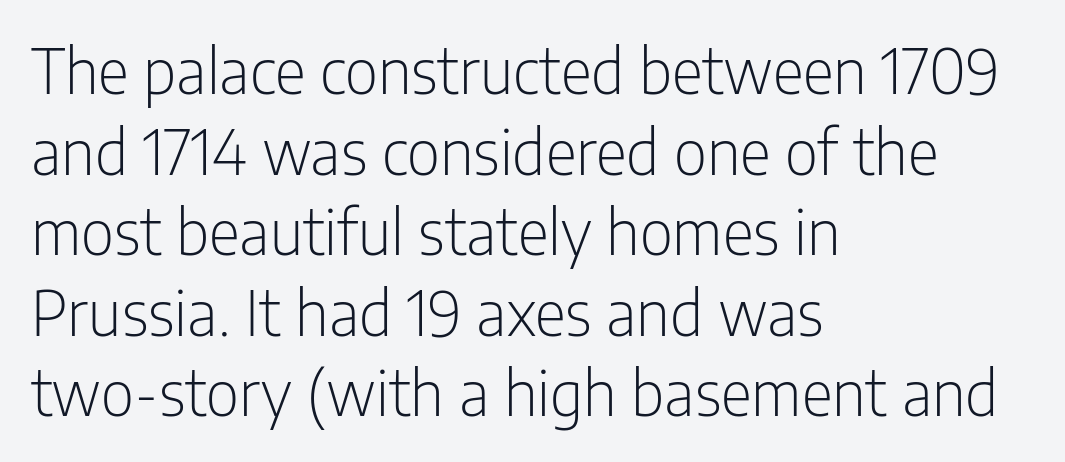
The image shows 61 px light, condensed sans-serif type, upright; set left-aligned, normal line spacing (1.32x), normal letter spacing, not underlined; low stroke contrast and a medium x-height.
